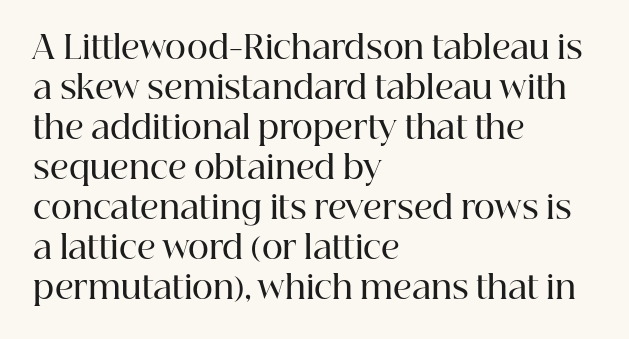
Letter spacing: default. Just letters on the line, the space beneath them empty. The characters display serif detailing at their extremities. Is there any slant? The stems are plumb. Every letter is mildly thick-stroked: semibold rather than bold. What's the leading like? Ordinary, nothing unusual.
